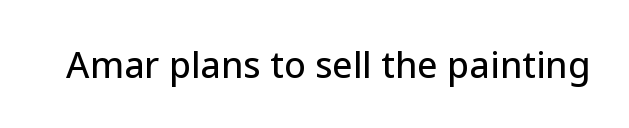
Q: Is the text italic (slanted)? A: No, it is upright.
Q: Is the typeface a serif or a sans-serif typeface? A: Sans-serif.
Q: Is the text underlined? A: No.
Q: Is the spacing between letters normal or unusually wide? A: Normal.
Q: Width (condensed, normal, or wide)? A: Normal.
Q: Stroke contrast? A: Low.
Q: x-height? A: Medium.
Q: Monospaced? A: No.
